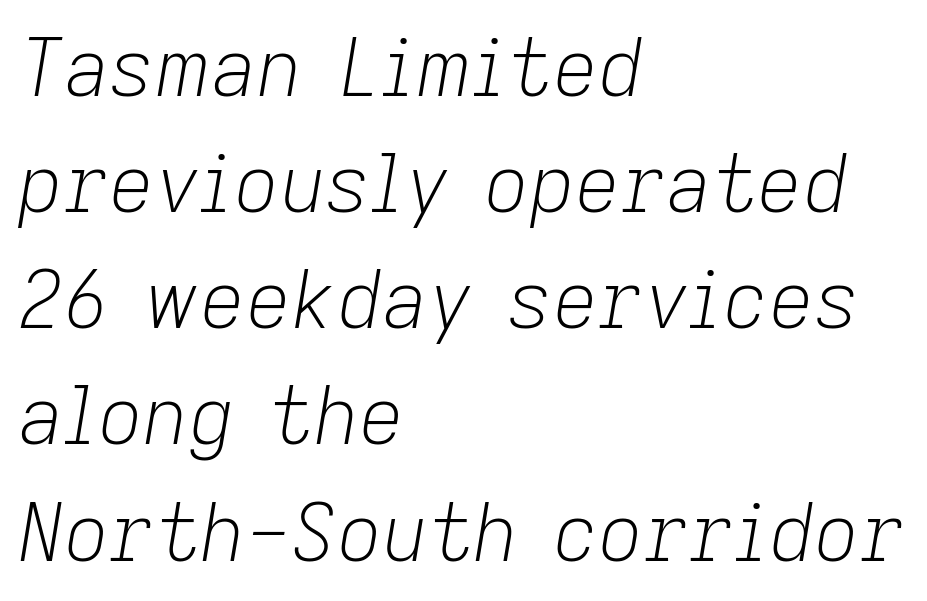
The string is rendered with underlining switched off. This sample has the flowing, uneven cadence of proportional lettering. Tracking here is standard; glyphs follow each other at the usual distance. Italic? Definitely — the glyphs are oblique.
